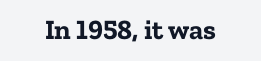
Spacing verdict: proportional, widths tailored to each character. This sample uses plain, unmodified letter spacing. One-word summary of the alignment: center. These words are printed bold, with thick strokes throughout. The specimen reads as upright at a glance.
